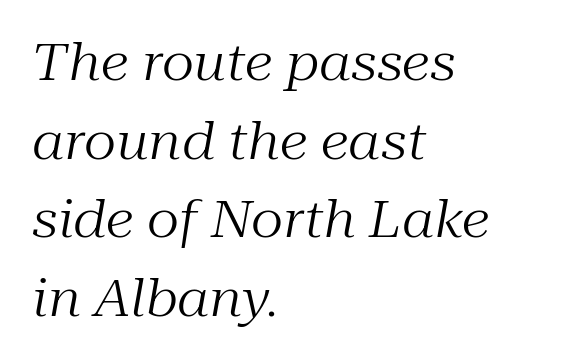
The image shows 51 px regular-weight serif type, italic (leaning right); set left-aligned, normal line spacing (1.54x), normal letter spacing, not underlined; medium stroke contrast and a medium x-height.
